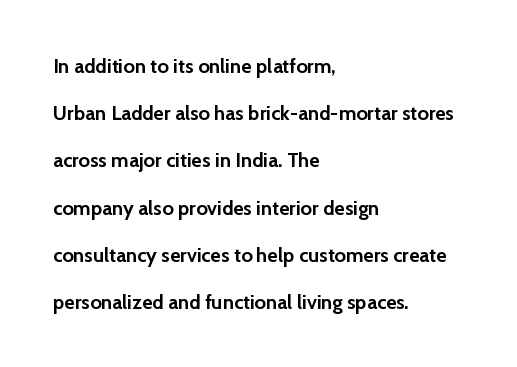
Q: Is the text bold? A: Yes.
Q: Is the text italic (slanted)? A: No, it is upright.
Q: Is the text underlined? A: No.
Q: How is the paragraph aligned? A: Left-aligned.
Q: Is the spacing between letters normal or unusually wide? A: Normal.
Q: Is the spacing between lines tight, normal or loose? A: Loose.
